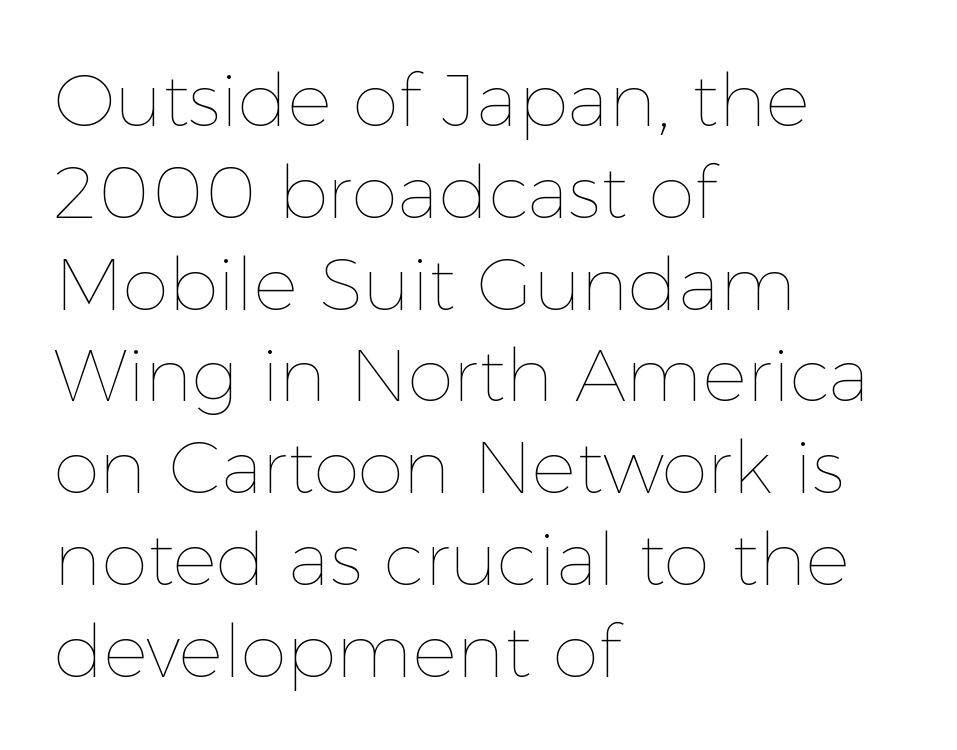
In terms of posture, this sample is upright. In CSS terms this would be text-align: left. These lines are rendered in a variable-pitch font. Stem width sits at or under what a default text font uses. No word sits above an underline. The face used here is rendered with its standard letterfit.
